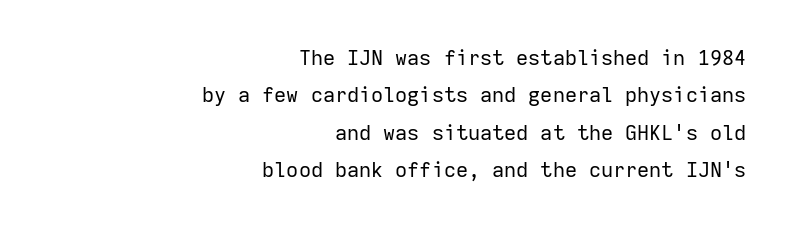
The image shows 21 px text type, upright; set right-aligned, line spacing 1.78x, normal letter spacing, not underlined.
